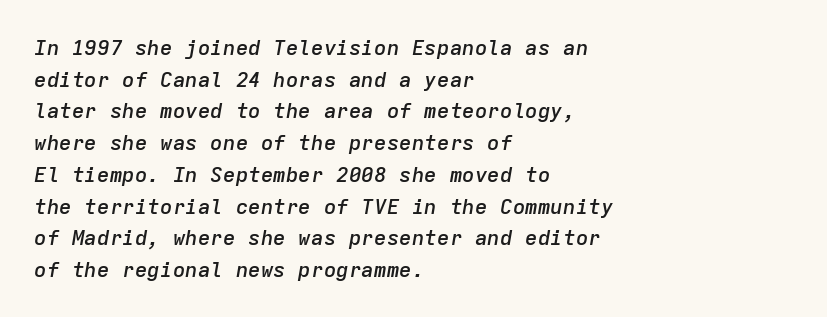
Q: Is the text bold? A: Semi-bold.
Q: Is the text italic (slanted)? A: Yes, it leans right by about 9 degrees.
Q: Is the text underlined? A: No.
Q: How is the paragraph aligned? A: Left-aligned.
Q: Is the spacing between letters normal or unusually wide? A: Normal.
Q: Is the spacing between lines tight, normal or loose? A: Normal.
